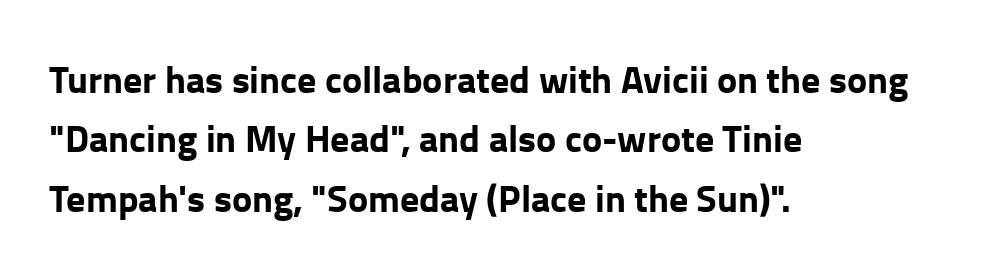
Q: Is the text bold? A: Yes.
Q: Is the text italic (slanted)? A: No, it is upright.
Q: Is the typeface a serif or a sans-serif typeface? A: Sans-serif.
Q: Is the text underlined? A: No.
Q: How is the paragraph aligned? A: Left-aligned.
Q: Is the spacing between letters normal or unusually wide? A: Normal.
Q: Is the spacing between lines tight, normal or loose? A: Normal.
Q: Width (condensed, normal, or wide)? A: Normal.
Q: Stroke contrast? A: Low.
Q: x-height? A: Medium.
Q: Monospaced? A: No.
